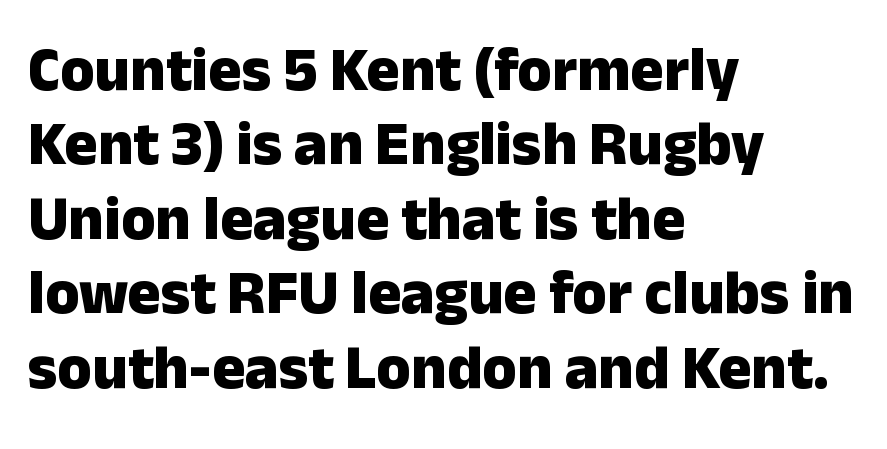
{"serif": "no", "italic": "no", "bold": "yes", "weight": "heavy", "width": "normal", "stroke_contrast": "low", "x_height": "medium", "monospaced": "no", "underline": "no", "align": "left", "line_spacing_ratio": 1.2, "letter_spacing": "normal", "letter_spacing_em": 0.0, "glyph_px": 62}
